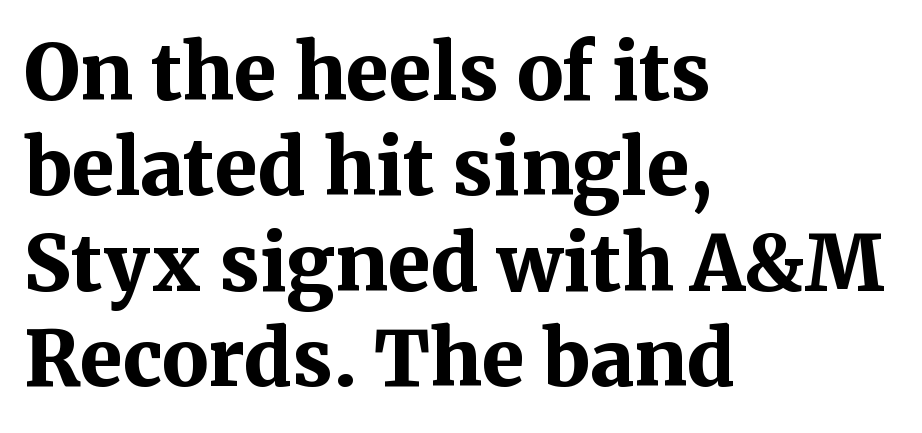
{"serif": "yes", "italic": "no", "bold": "yes", "weight": "bold", "width": "normal", "stroke_contrast": "medium", "x_height": "medium", "monospaced": "no", "underline": "no", "align": "left", "line_spacing_ratio": 1.24, "letter_spacing": "normal", "letter_spacing_em": 0.0, "glyph_px": 77}
